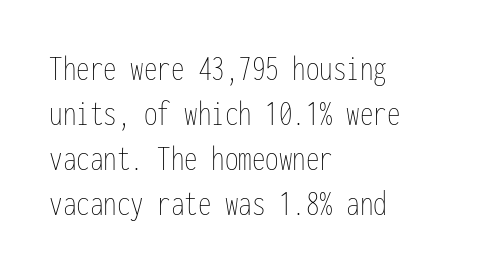
Vertical spacing — default. These lines are rendered in a fixed-pitch font. This sample uses plain, unmodified letter spacing. Reading down the block, your eye returns to a fixed left position each line. Ascenders rise straight up at ninety degrees.
